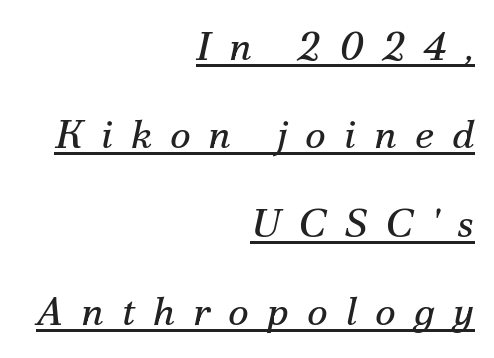
The image shows 40 px regular-weight serif type, italic (leaning right); set right-aligned, loose line spacing (2.21x), unusually wide letter spacing (+0.45 em), underlined; medium stroke contrast and a small x-height.
